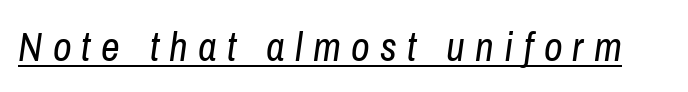
What stands out about the letter spacing? Its width — letters are far apart. In designer terms, the underline attribute is active on this setting. Is the type slanted? Yes — the strokes lean at a clear angle. The face looks like a standard text weight, possibly lighter.
